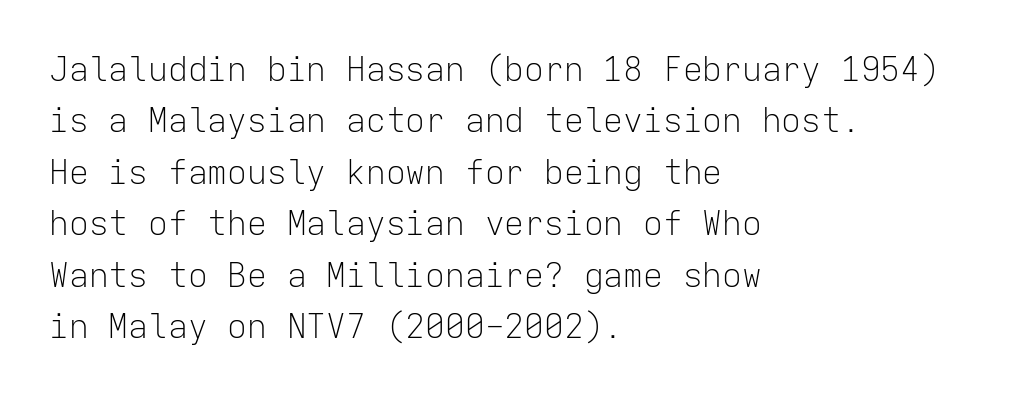
Lines of text with bare space underneath. Letters have the restrained weight of plain body copy at most. Is this a fixed-width face? Yes — each glyph sits in an identical cell. Vertical spacing — default.
